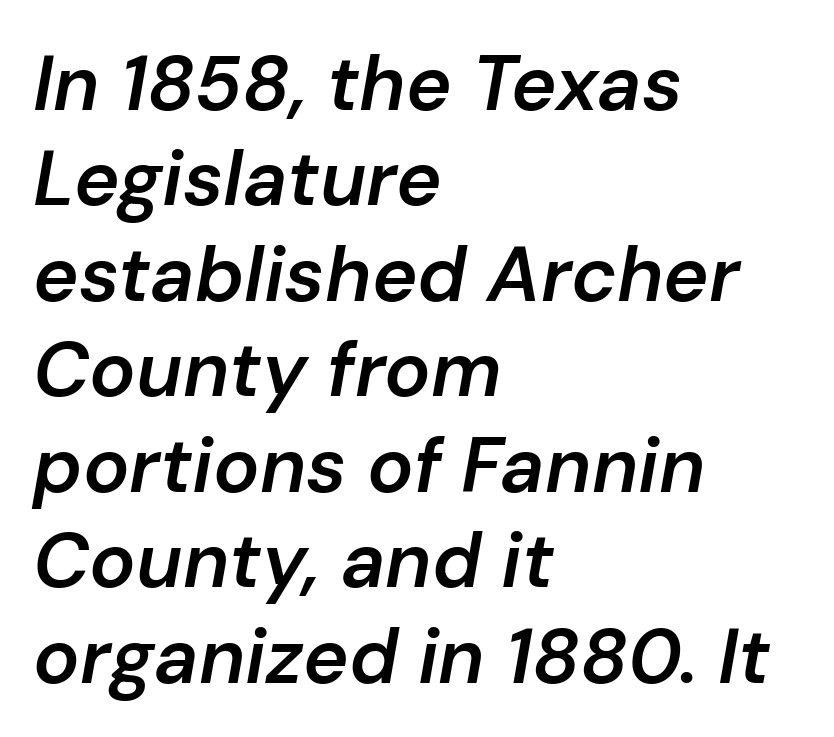
{"italic": "yes", "lean": "right", "slant_degrees": 10, "bold": "semi", "weight": "semibold", "width": "normal", "stroke_contrast": "low", "x_height": "medium", "monospaced": "no", "underline": "no", "align": "left", "line_spacing_ratio": 1.24, "letter_spacing": "normal", "letter_spacing_em": 0.0, "glyph_px": 77}
